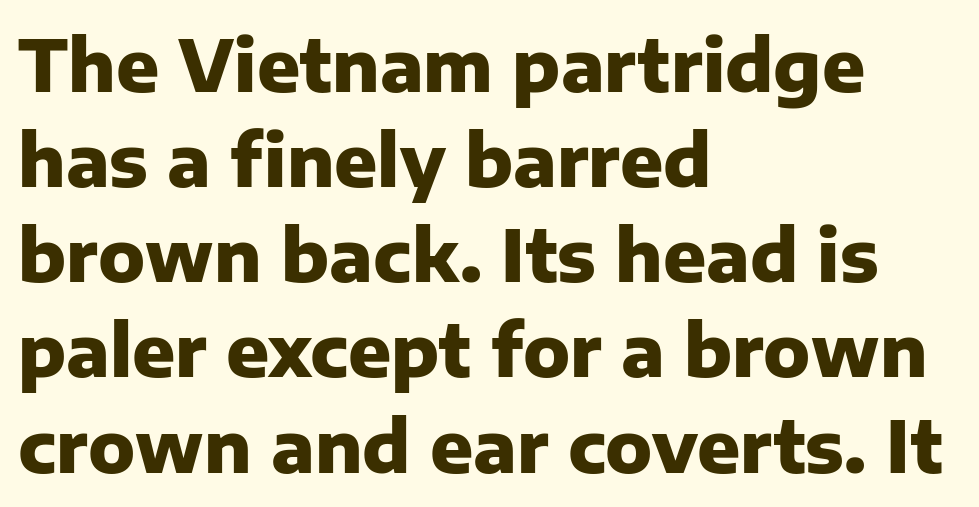
Q: Is the text bold? A: Yes.
Q: Is the text italic (slanted)? A: No, it is upright.
Q: Is the typeface a serif or a sans-serif typeface? A: Sans-serif.
Q: Is the text underlined? A: No.
Q: How is the paragraph aligned? A: Left-aligned.
Q: Is the spacing between letters normal or unusually wide? A: Normal.
Q: Is the spacing between lines tight, normal or loose? A: Normal.
Q: Width (condensed, normal, or wide)? A: Normal.
Q: Stroke contrast? A: Low.
Q: x-height? A: Medium.
Q: Monospaced? A: No.
